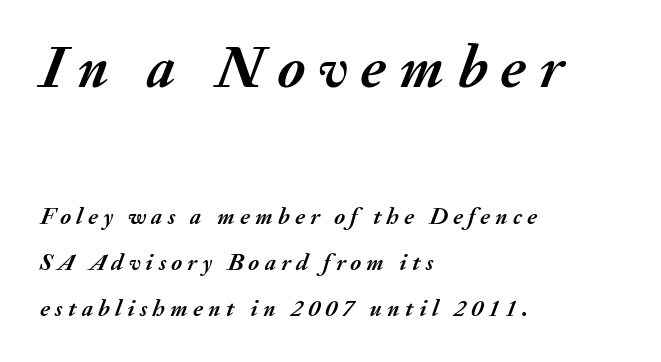
The image shows 61 px semibold type, italic (leaning right); set left-aligned, loose line spacing (1.91x), unusually wide letter spacing (+0.22 em), not underlined; the first (top) block is 2.54x larger; medium stroke contrast and a small x-height.
